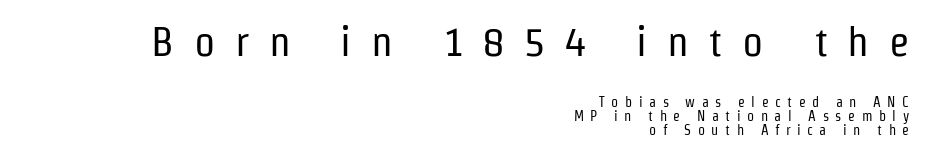
The strip under each line holds only bare page. Line endings align vertically; line beginnings do not. The face used here is a sans, in the tradition of grotesques and geometrics. Varying glyph widths throughout — classic text-font behaviour.
